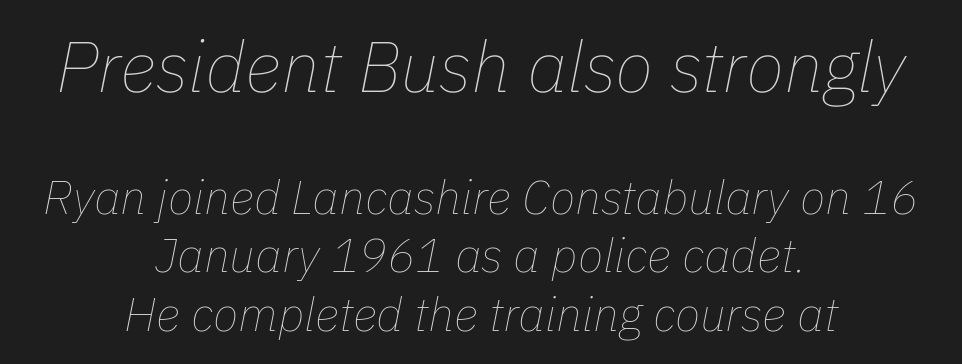
The image shows 71 px thin type, italic (leaning right); set centered, normal line spacing (1.25x), normal letter spacing, not underlined; the first (top) block is 1.51x larger; low stroke contrast and a medium x-height.
